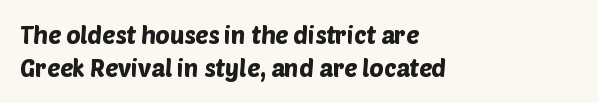
The image shows 24 px text type; set left-aligned, normal line spacing (1.39x), normal letter spacing, not underlined.
